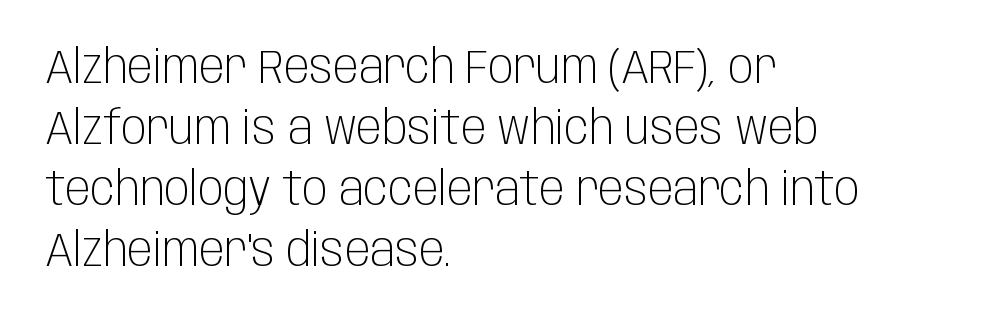
The image shows 47 px light, condensed sans-serif type, upright; set left-aligned, normal line spacing (1.3x), normal letter spacing, not underlined; low stroke contrast and a large x-height.
